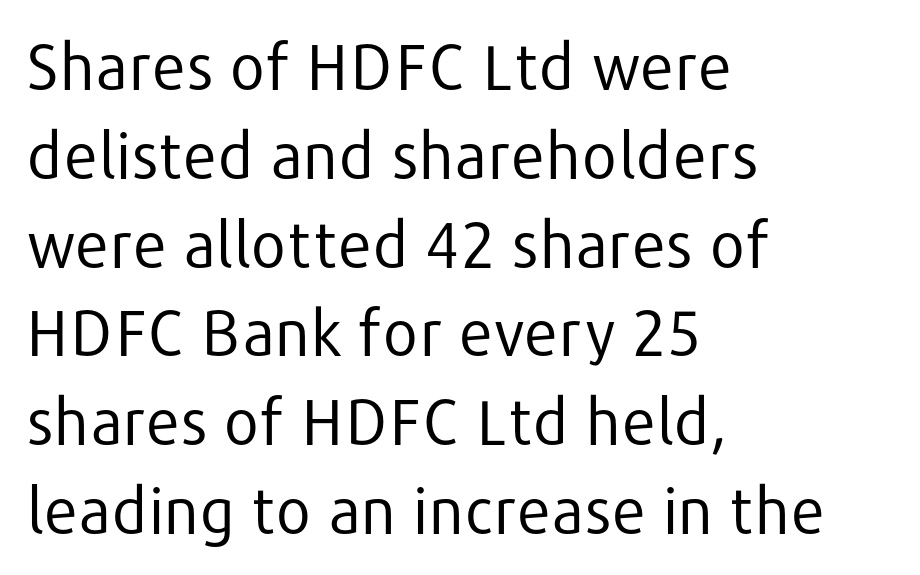
The image shows 63 px regular-weight sans-serif type, upright; set left-aligned, normal line spacing (1.41x), normal letter spacing, not underlined; low stroke contrast and a medium x-height.
